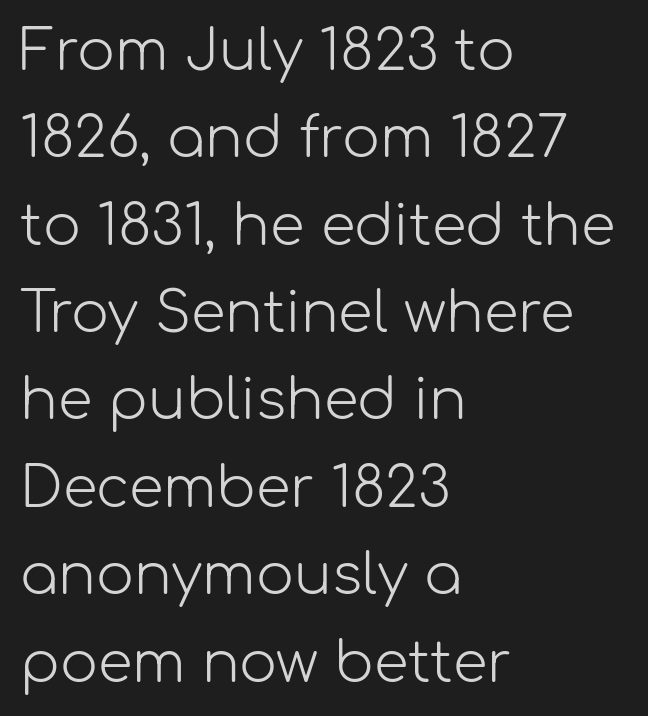
{"serif": "no", "italic": "no", "bold": "no", "weight": "light", "width": "normal", "stroke_contrast": "low", "x_height": "medium", "monospaced": "no", "underline": "no", "align": "left", "line_spacing": "normal", "line_spacing_ratio": 1.56, "letter_spacing": "normal", "letter_spacing_em": 0.0, "glyph_px": 56}
